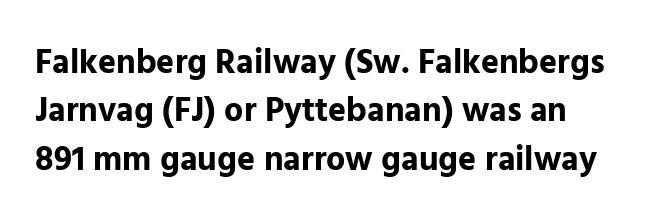
{"serif": "no", "italic": "no", "bold": "yes", "weight": "bold", "width": "normal", "stroke_contrast": "low", "x_height": "medium", "monospaced": "no", "underline": "no", "line_spacing": "normal", "line_spacing_ratio": 1.42, "letter_spacing": "normal", "letter_spacing_em": 0.0, "glyph_px": 34}
